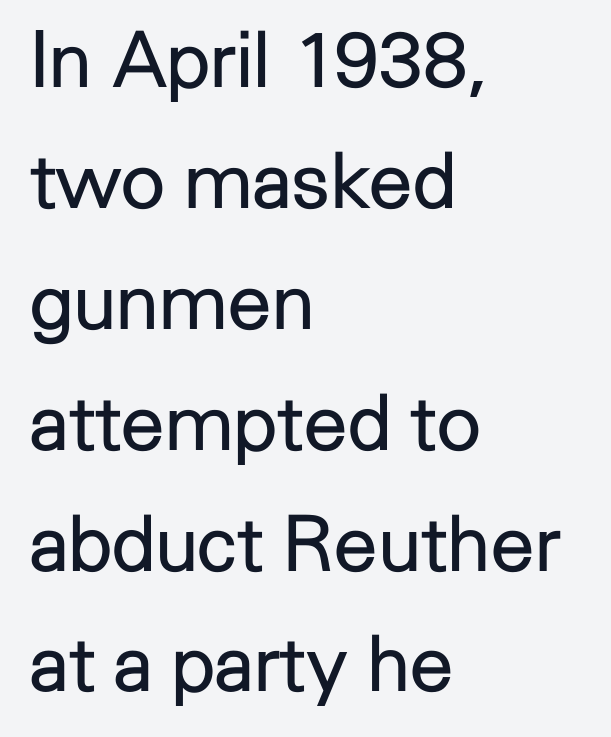
Q: Is the text bold? A: No.
Q: Is the text italic (slanted)? A: No, it is upright.
Q: Is the typeface a serif or a sans-serif typeface? A: Sans-serif.
Q: Is the text underlined? A: No.
Q: How is the paragraph aligned? A: Left-aligned.
Q: Is the spacing between letters normal or unusually wide? A: Normal.
Q: Is the spacing between lines tight, normal or loose? A: Normal.
Q: Width (condensed, normal, or wide)? A: Normal.
Q: Stroke contrast? A: Low.
Q: x-height? A: Medium.
Q: Monospaced? A: No.
